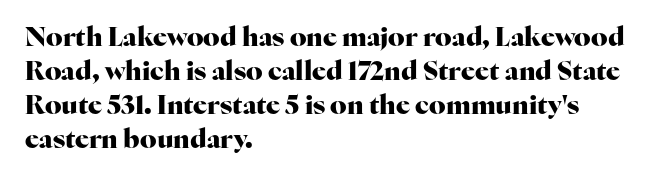
{"italic": "no", "bold": "yes", "underline": "no", "align": "left", "line_spacing": "normal", "line_spacing_ratio": 1.31, "letter_spacing": "normal", "letter_spacing_em": 0.0, "glyph_px": 26}
